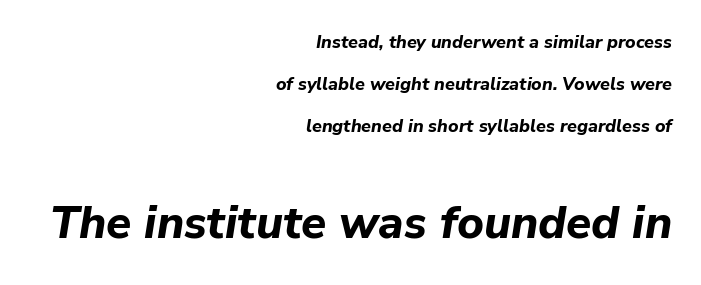
Q: Is the text bold? A: Yes.
Q: Is the text italic (slanted)? A: Yes, it leans right by about 9 degrees.
Q: Is the text underlined? A: No.
Q: How is the paragraph aligned? A: Right-aligned.
Q: Is the spacing between letters normal or unusually wide? A: Normal.
Q: Is the spacing between lines tight, normal or loose? A: Loose.
Q: Which block of text is set in a larger size, the first (top) or the second (bottom)? A: The second (bottom) one.
Q: Width (condensed, normal, or wide)? A: Normal.
Q: Stroke contrast? A: Low.
Q: x-height? A: Medium.
Q: Monospaced? A: No.
